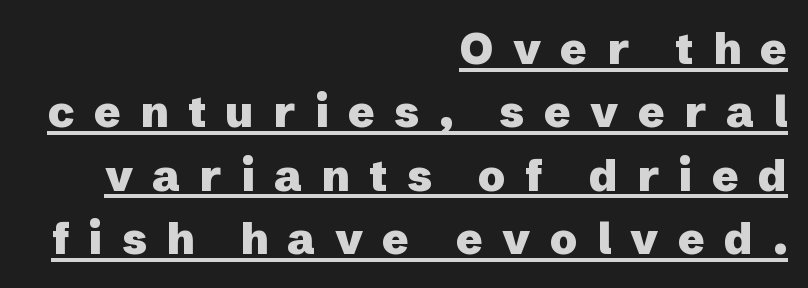
{"serif": "no", "italic": "no", "bold": "yes", "weight": "heavy", "width": "normal", "stroke_contrast": "low", "x_height": "medium", "monospaced": "no", "underline": "yes", "align": "right", "line_spacing": "normal", "line_spacing_ratio": 1.44, "letter_spacing": "wide", "letter_spacing_em": 0.44, "glyph_px": 44}
